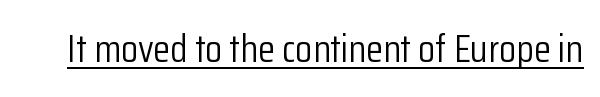
The typeface chosen for these lines omits serifs. Somebody hit Ctrl+U on this one — the words are underlined. The strokes are not fattened; the text isn't bold. Ascenders rise straight up at ninety degrees.
